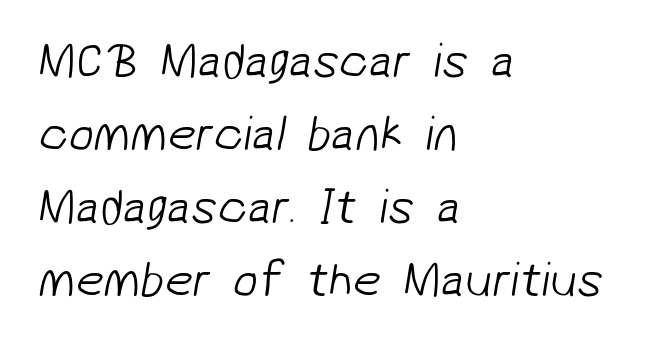
Q: Is the text bold? A: No.
Q: Is the typeface a serif or a sans-serif typeface? A: Sans-serif.
Q: Is the text underlined? A: No.
Q: How is the paragraph aligned? A: Left-aligned.
Q: Is the spacing between letters normal or unusually wide? A: Normal.
Q: Is the spacing between lines tight, normal or loose? A: Normal.
Q: Width (condensed, normal, or wide)? A: Normal.
Q: Stroke contrast? A: Low.
Q: x-height? A: Medium.
Q: Monospaced? A: No.
